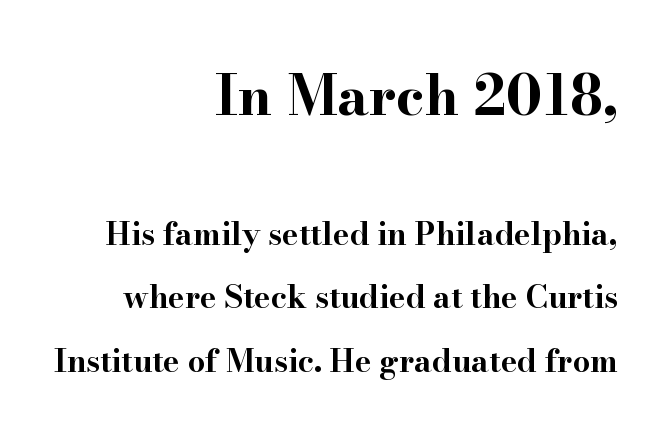
{"serif": "yes", "italic": "no", "bold": "yes", "weight": "bold", "width": "wide", "stroke_contrast": "high", "x_height": "small", "monospaced": "no", "underline": "no", "align": "right", "line_spacing": "loose", "line_spacing_ratio": 2.05, "letter_spacing": "normal", "letter_spacing_em": 0.0, "larger_block": "first", "size_ratio": 1.77, "glyph_px": 55}
